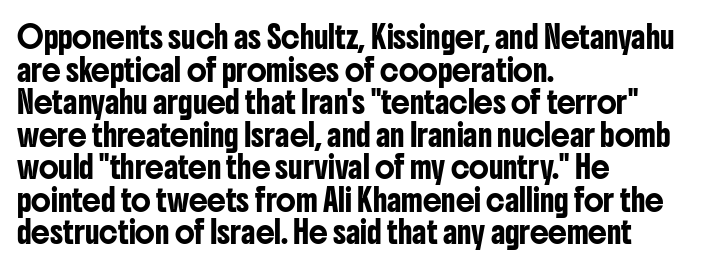
{"italic": "no", "underline": "no", "align": "left", "line_spacing": "normal", "line_spacing_ratio": 1.55, "letter_spacing": "normal", "letter_spacing_em": 0.0, "glyph_px": 21}
